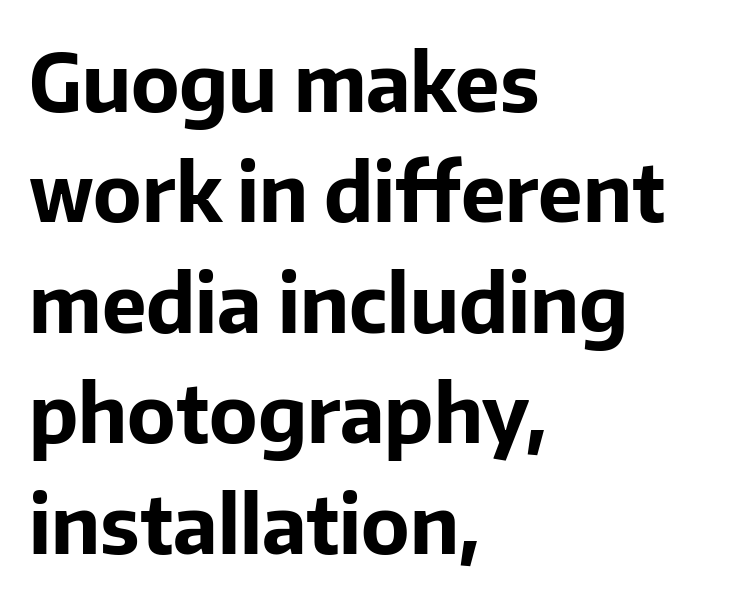
Compared with typical body copy, the letter spacing here is the same. Proportional: the letters do not fall into vertical columns. Every stem runs plumb, perpendicular to the baseline. A sans-serif font was chosen for this passage. How heavy is the stroke? Heavy — this is a bold.
